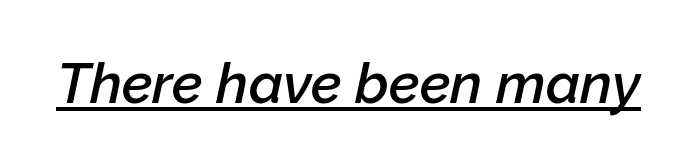
Q: Is the text bold? A: Semi-bold.
Q: Is the text italic (slanted)? A: Yes, it leans right by about 12 degrees.
Q: Is the text underlined? A: Yes.
Q: Is the spacing between letters normal or unusually wide? A: Normal.
Q: Width (condensed, normal, or wide)? A: Normal.
Q: Stroke contrast? A: Low.
Q: x-height? A: Medium.
Q: Monospaced? A: No.
